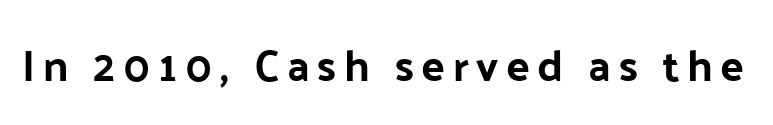
This sample has the flowing, uneven cadence of proportional lettering. The letters stand upright; this is a roman face. What weight is shown? A full bold with thick strokes. Type style note: lacks serifs.
